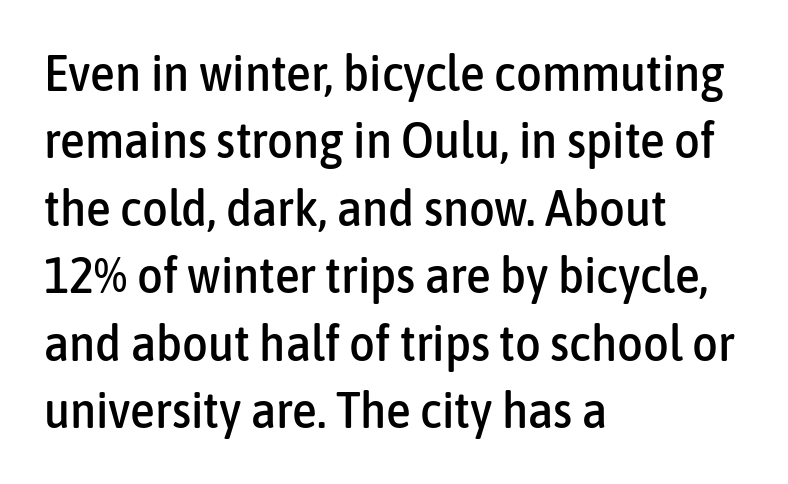
{"serif": "no", "italic": "no", "width": "condensed", "stroke_contrast": "low", "x_height": "medium", "monospaced": "no", "underline": "no", "align": "left", "line_spacing": "normal", "line_spacing_ratio": 1.35, "letter_spacing": "normal", "letter_spacing_em": 0.0, "glyph_px": 50}
